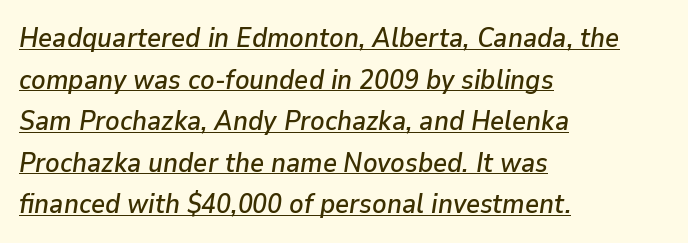
The image shows 27 px text type, italic (leaning right); set left-aligned, normal line spacing (1.54x), normal letter spacing, underlined.
